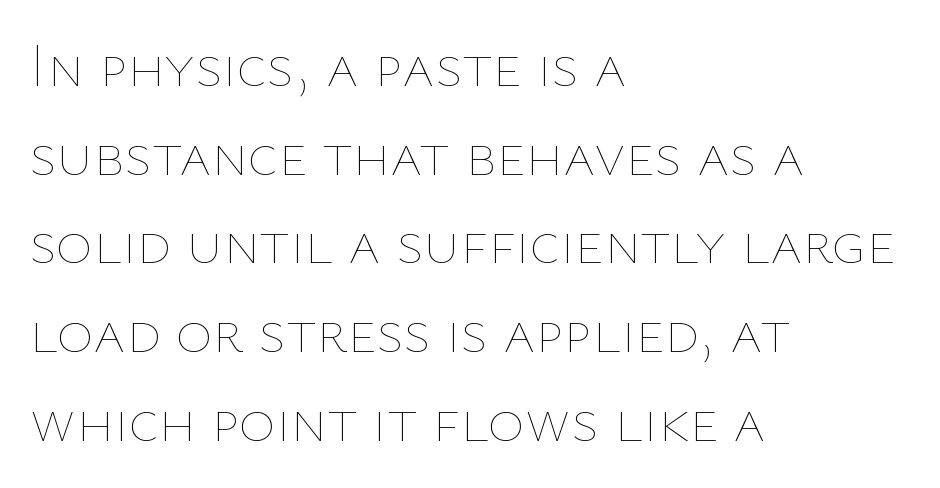
Decoration check: the copy has no underline. Tracking here is standard; glyphs follow each other at the usual distance. The specimen reads as upright at a glance. Interline gaps are of average width in this sample.
